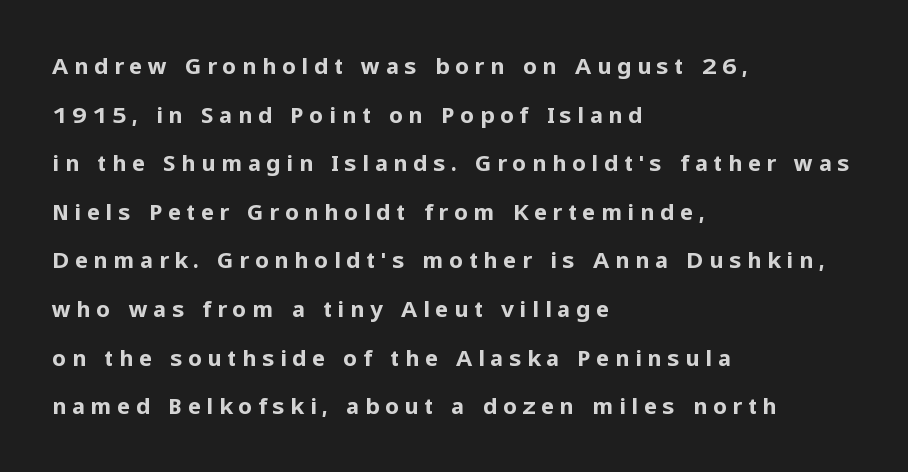
Q: Is the text bold? A: Yes.
Q: Is the text italic (slanted)? A: No, it is upright.
Q: Is the text underlined? A: No.
Q: How is the paragraph aligned? A: Left-aligned.
Q: Is the spacing between letters normal or unusually wide? A: Unusually wide.
Q: Is the spacing between lines tight, normal or loose? A: Loose.
